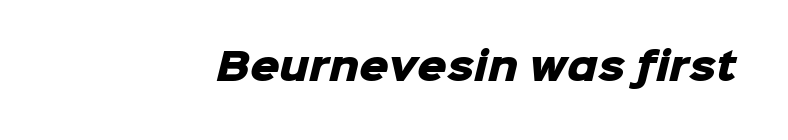
The image shows 37 px heavy sans-serif type; set normal letter spacing, not underlined; low stroke contrast and a medium x-height.
